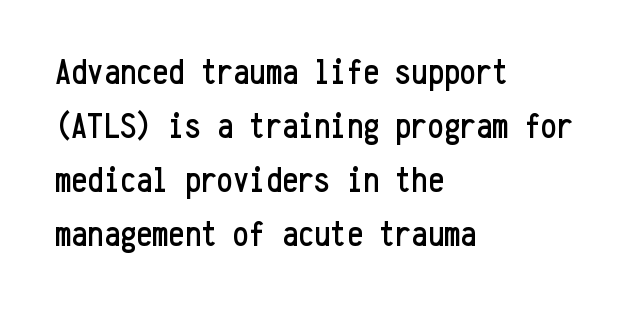
I'd call this a sans setting — the letters go barefoot. Does the lettering tilt? It doesn't — this is upright. Words appear dense and cohesive because spacing is normal. These lines are rendered in a fixed-pitch font. Beneath every word, the page is bare.
